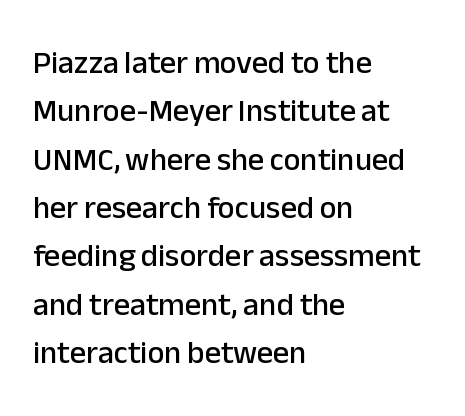
The image shows 32 px sans-serif type, upright; set left-aligned, normal line spacing (1.51x), normal letter spacing, not underlined; low stroke contrast and a medium x-height.
